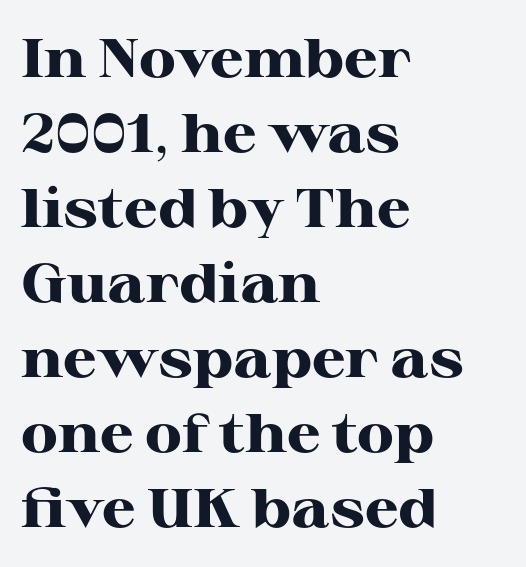
Interline gaps are of average width in this sample. Regarding serifs, this sample has them. A typesetter would call this proportional, since set widths differ per character. Style check: upright.
